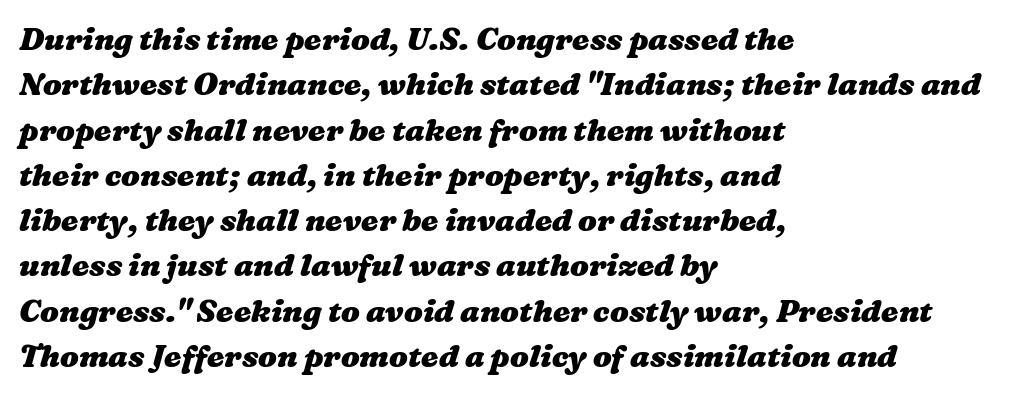
The image shows 31 px heavy, wide type; set left-aligned, normal line spacing (1.46x), normal letter spacing, not underlined; medium stroke contrast and a medium x-height.
